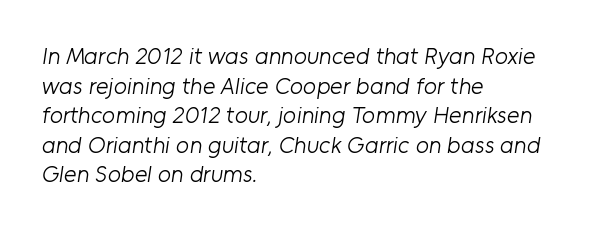
The strokes carry an ordinary text weight at most. Letter spacing: default. All the whitespace from short lines collects on the right. Anything drawn beneath the words? Only blank space.
